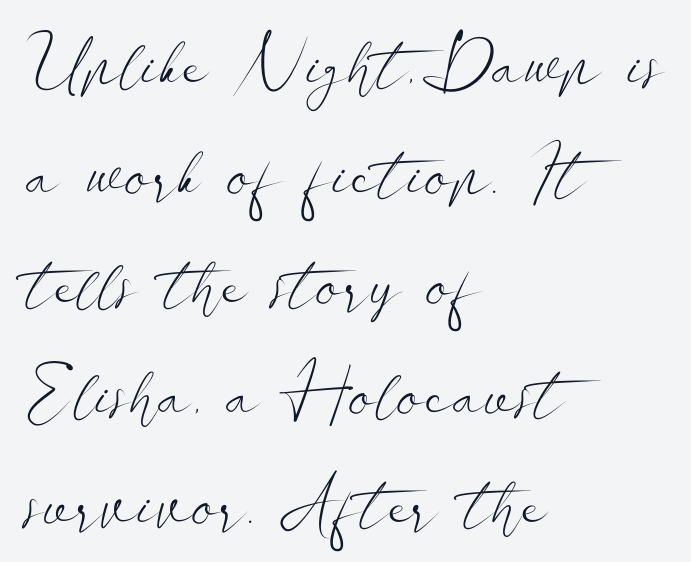
Q: Is the text bold? A: No.
Q: Is the text italic (slanted)? A: Yes.
Q: Is the typeface a serif or a sans-serif typeface? A: Sans-serif.
Q: Is the text underlined? A: No.
Q: How is the paragraph aligned? A: Left-aligned.
Q: Is the spacing between letters normal or unusually wide? A: Normal.
Q: Is the spacing between lines tight, normal or loose? A: Normal.
Q: Width (condensed, normal, or wide)? A: Wide.
Q: Stroke contrast? A: Low.
Q: x-height? A: Small.
Q: Monospaced? A: No.
